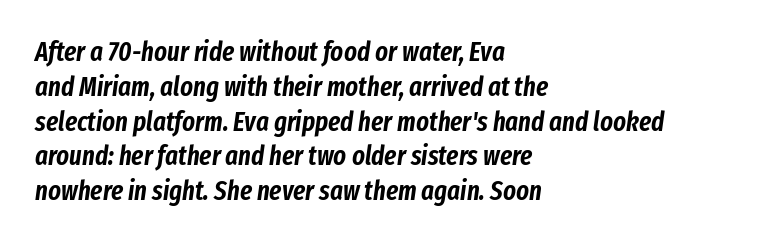
{"italic": "yes", "lean": "right", "slant_degrees": 8, "underline": "no", "align": "left", "line_spacing": "normal", "line_spacing_ratio": 1.29, "letter_spacing": "normal", "letter_spacing_em": 0.0, "glyph_px": 27}
